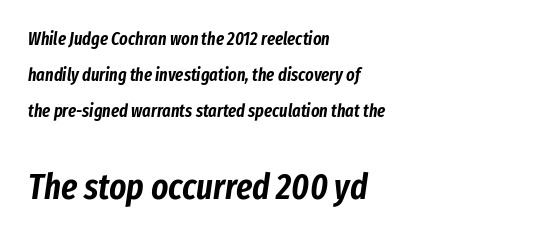
The image shows 36 px condensed type, italic (leaning right); set left-aligned, loose line spacing (2.0x), normal letter spacing, not underlined; the second (bottom) block is 2.0x larger; low stroke contrast and a medium x-height.
